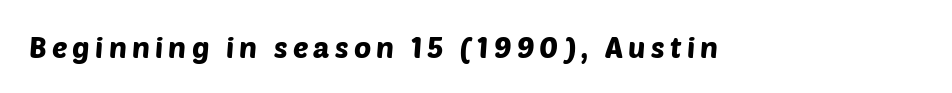
Quick note: underline off. The passage shown is typed in a proportional face where columns would drift. Look at the bottom of the vertical strokes: they stop flat, with no serifs.
